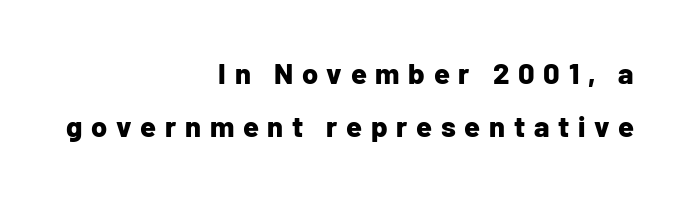
The image shows 29 px bold sans-serif type, upright; set right-aligned, line spacing 1.83x, unusually wide letter spacing (+0.3 em), not underlined; low stroke contrast and a medium x-height.
